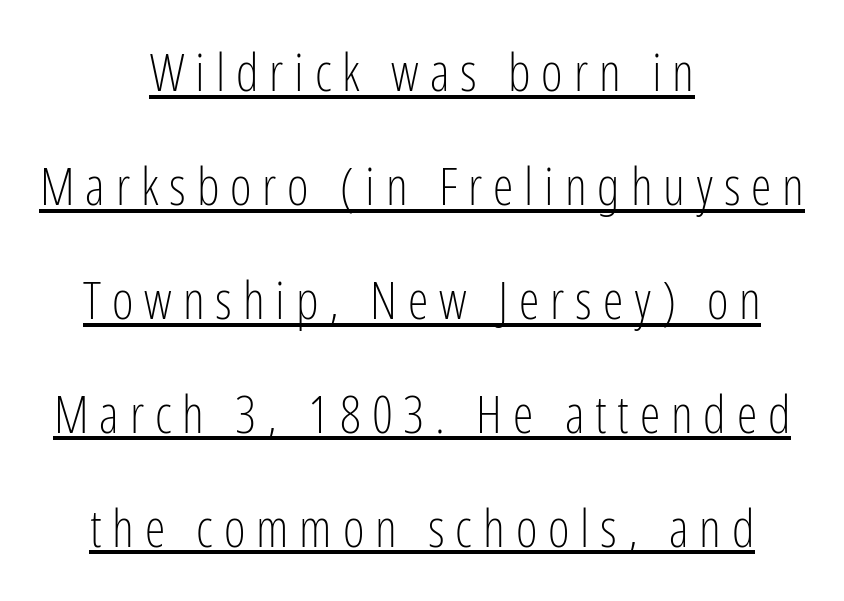
The image shows 52 px light, condensed sans-serif type, upright; set centered, loose line spacing (2.19x), unusually wide letter spacing (+0.21 em), underlined; low stroke contrast and a medium x-height.
